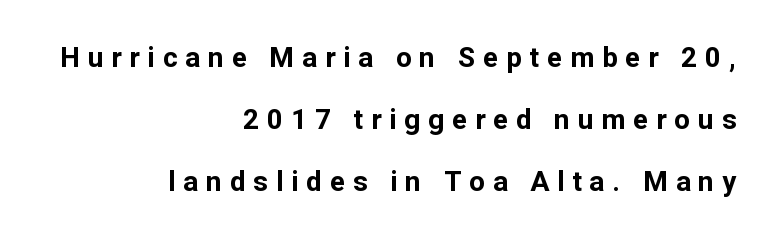
The image shows 28 px bold sans-serif type, upright; set right-aligned, loose line spacing (2.21x), unusually wide letter spacing (+0.28 em), not underlined; low stroke contrast and a medium x-height.
